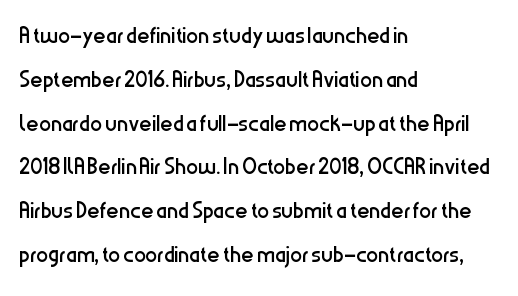
Q: Is the text bold? A: No.
Q: Is the text italic (slanted)? A: No, it is upright.
Q: Is the typeface a serif or a sans-serif typeface? A: Sans-serif.
Q: Is the text underlined? A: No.
Q: How is the paragraph aligned? A: Left-aligned.
Q: Is the spacing between letters normal or unusually wide? A: Normal.
Q: Is the spacing between lines tight, normal or loose? A: Normal.
Q: Width (condensed, normal, or wide)? A: Condensed.
Q: Stroke contrast? A: Low.
Q: x-height? A: Medium.
Q: Monospaced? A: No.
